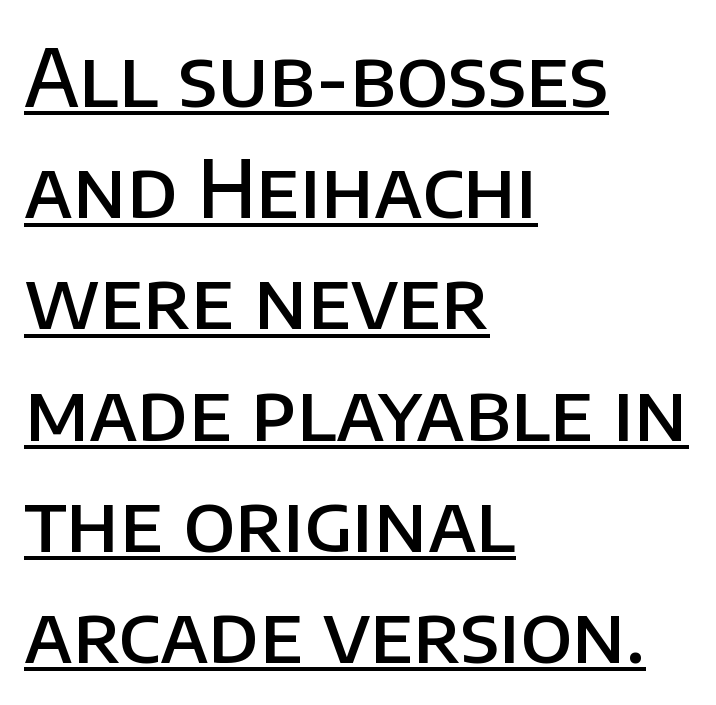
Q: Is the text bold? A: Semi-bold.
Q: Is the text italic (slanted)? A: No, it is upright.
Q: Is the typeface a serif or a sans-serif typeface? A: Sans-serif.
Q: Is the text underlined? A: Yes.
Q: How is the paragraph aligned? A: Left-aligned.
Q: Is the spacing between letters normal or unusually wide? A: Normal.
Q: Is the spacing between lines tight, normal or loose? A: Normal.
Q: Width (condensed, normal, or wide)? A: Normal.
Q: Stroke contrast? A: Low.
Q: x-height? A: Large.
Q: Monospaced? A: No.
